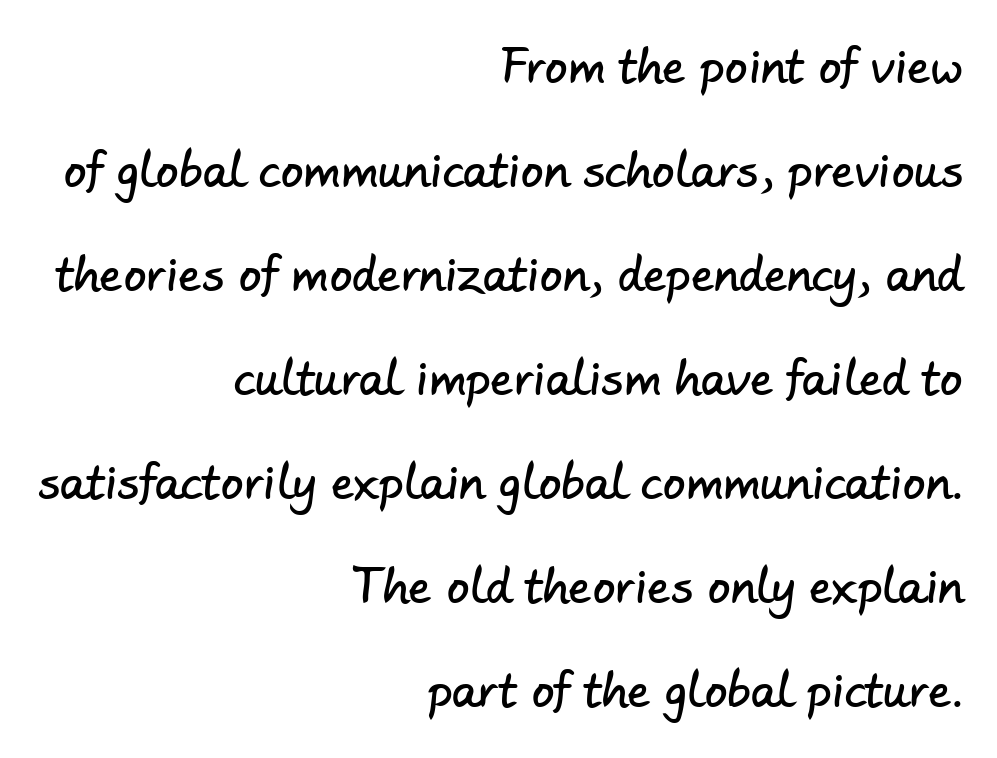
The image shows 45 px sans-serif type; set right-aligned, loose line spacing (2.31x), normal letter spacing, not underlined; low stroke contrast and a small x-height.
